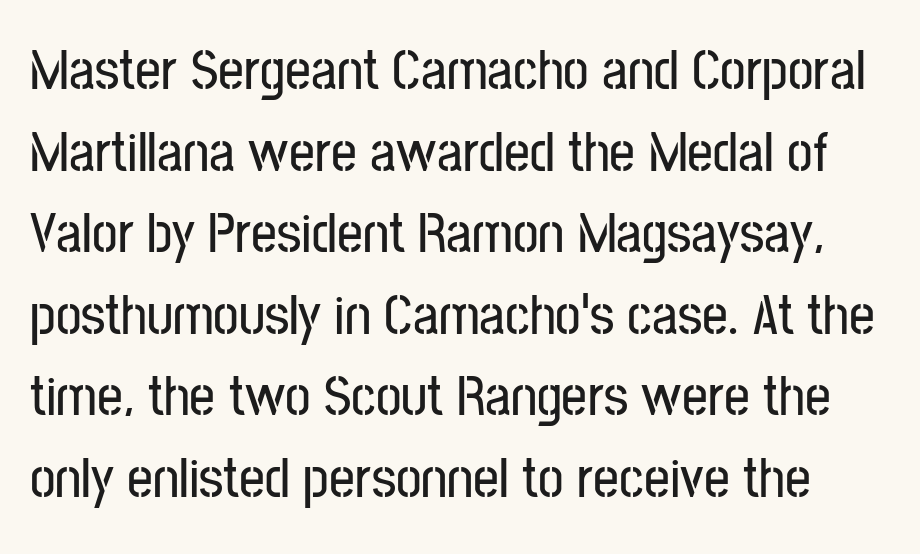
Q: Is the text italic (slanted)? A: No, it is upright.
Q: Is the typeface a serif or a sans-serif typeface? A: Sans-serif.
Q: Is the text underlined? A: No.
Q: Is the spacing between letters normal or unusually wide? A: Normal.
Q: Is the spacing between lines tight, normal or loose? A: Normal.
Q: Width (condensed, normal, or wide)? A: Condensed.
Q: Stroke contrast? A: Low.
Q: x-height? A: Medium.
Q: Monospaced? A: No.
